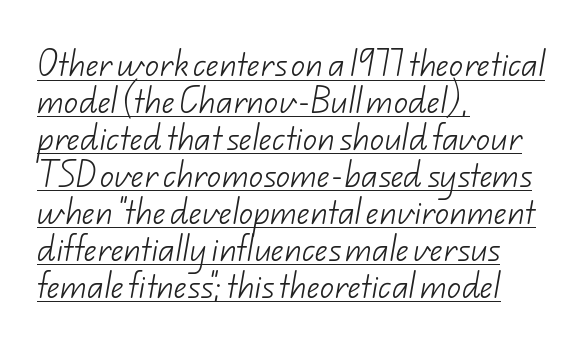
{"serif": "no", "bold": "no", "weight": "light", "width": "normal", "stroke_contrast": "low", "x_height": "small", "monospaced": "no", "underline": "yes", "align": "left", "line_spacing": "normal", "line_spacing_ratio": 1.32, "letter_spacing": "normal", "letter_spacing_em": 0.0, "glyph_px": 28}
